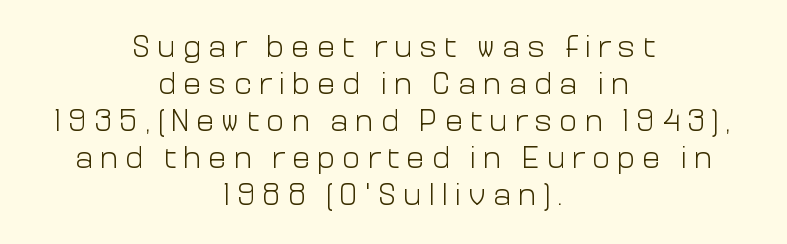
The passage shown is typeset with a sans-serif family. Heft: none added — not bold. The gap between lines stays unmarked. Notice how the stems are strictly vertical — no italics here. Where is the straight margin? There isn't one; the lines are centered. Note the varied advance widths — an 'i' is clearly narrower than an 'm'.
